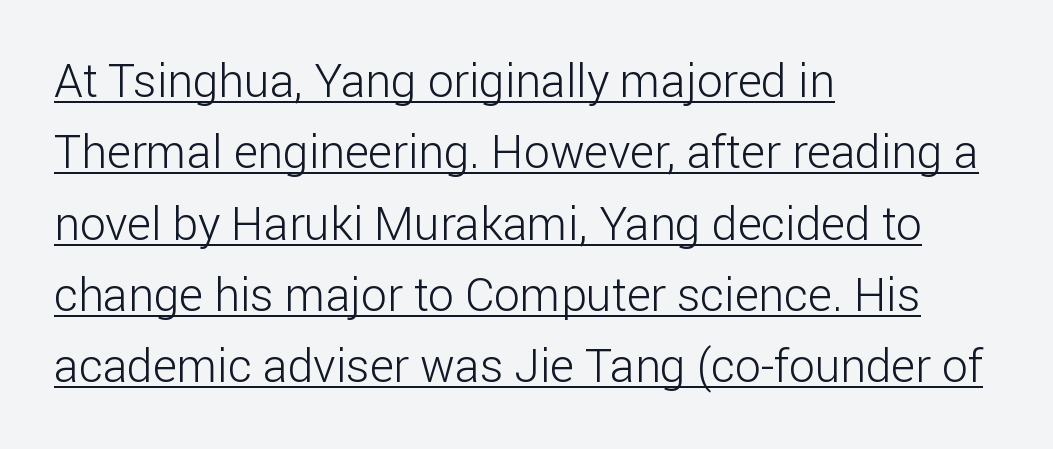
Is there any slant? The stems are plumb. Whoever set this chose a conventional vertical rhythm. The specimen includes a rule beneath the text block's lines. Typographically, this falls in the sans-serif category. Teacher's note: observe the even left margin — that is flush-left alignment. The characters are drawn with everyday or finer stroke widths.
